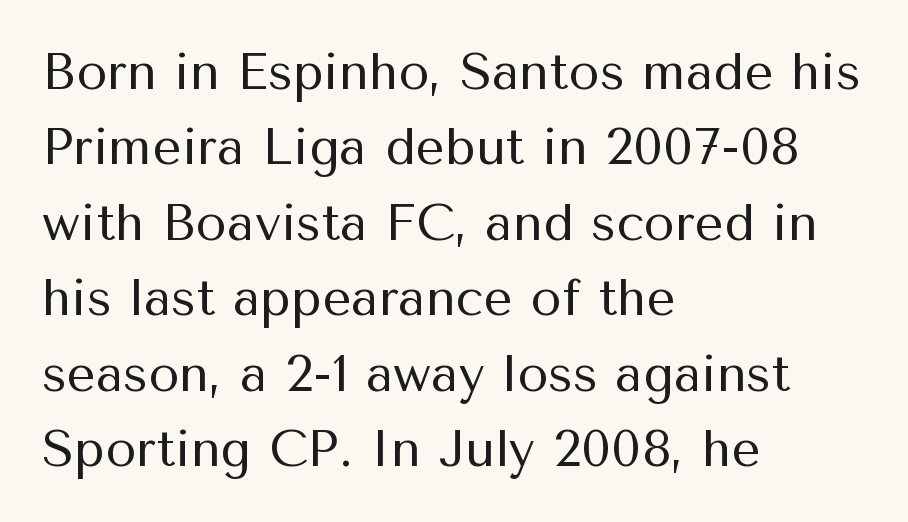
Serif or sans? Sans — the stroke terminals are bare. The space between consecutive lines is moderate. No heavy texture on the line: the type isn't bold. Note the varied advance widths — an 'i' is clearly narrower than an 'm'.
